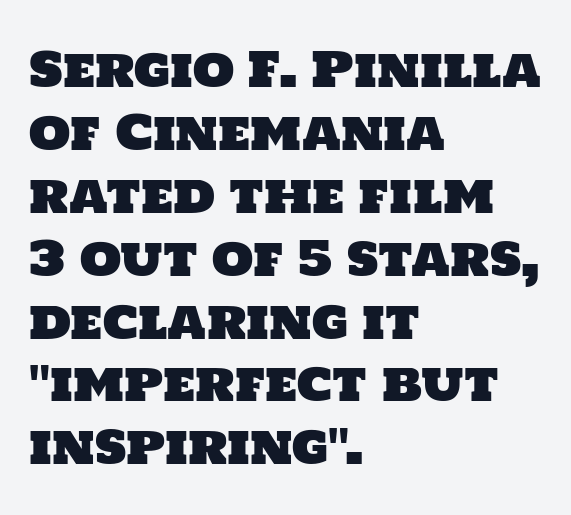
The image shows 48 px sans-serif type; set left-aligned, normal line spacing (1.31x), normal letter spacing, not underlined; low stroke contrast and a large x-height.
